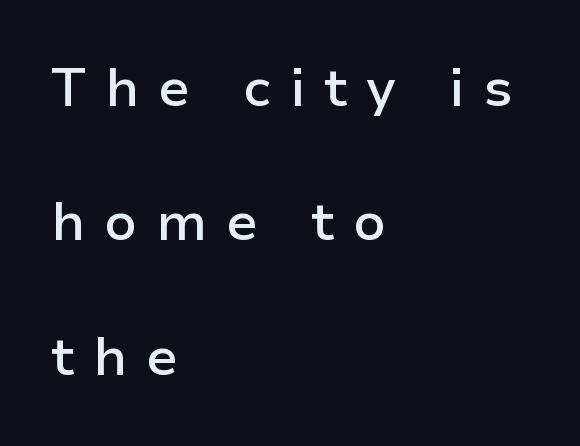
Has an underline been added? It has not. The rendering uses a large line-height, opening up the rows. The letters advance in unequal steps, a hallmark of proportional type. Observe the absence of serifs on each vertical stroke in this sample.
